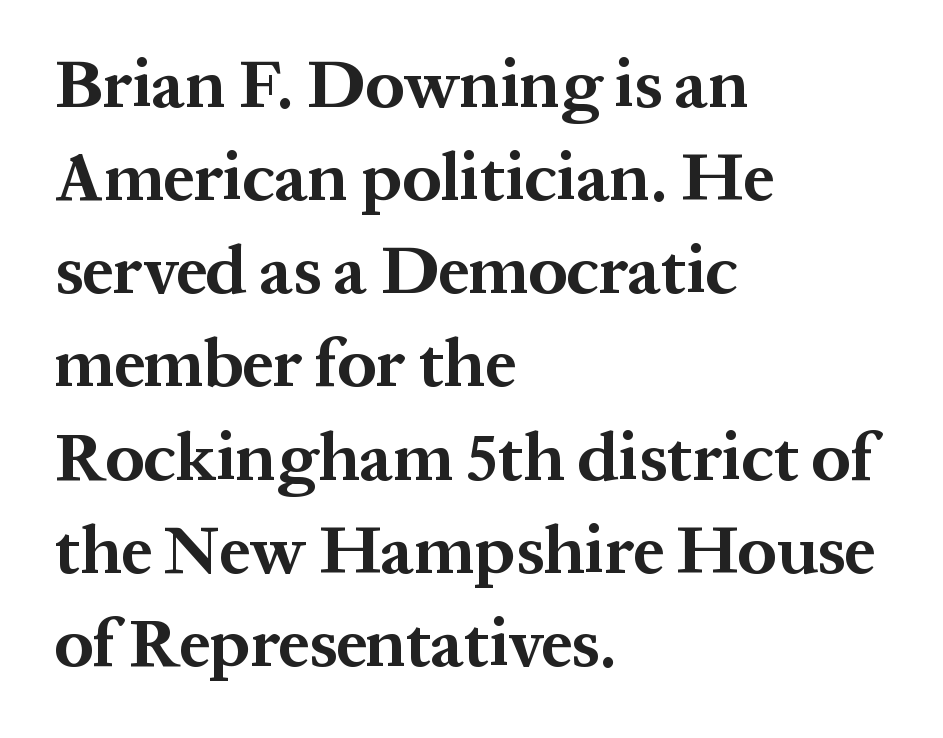
{"serif": "yes", "italic": "no", "bold": "yes", "weight": "bold", "width": "normal", "stroke_contrast": "medium", "x_height": "medium", "monospaced": "no", "underline": "no", "align": "left", "line_spacing": "normal", "line_spacing_ratio": 1.37, "letter_spacing": "normal", "letter_spacing_em": 0.0, "glyph_px": 68}
